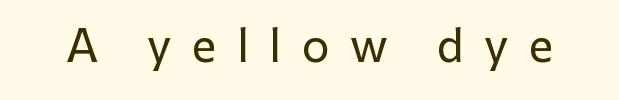
The image shows 44 px sans-serif type, upright; set unusually wide letter spacing (+0.46 em), not underlined; low stroke contrast and a medium x-height.
